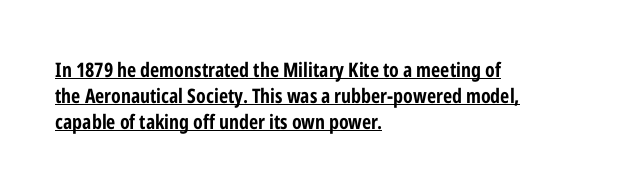
Horizontally, the lines are justified to the leading edge only. The type sits square on the baseline with zero lean. Caption: lettering with a line underneath. If you measured baseline to baseline, you'd find a middling distance.
